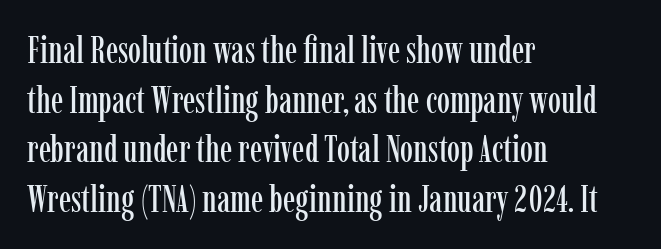
Q: Is the text italic (slanted)? A: No, it is upright.
Q: Is the typeface a serif or a sans-serif typeface? A: Serif.
Q: Is the text underlined? A: No.
Q: How is the paragraph aligned? A: Left-aligned.
Q: Is the spacing between letters normal or unusually wide? A: Normal.
Q: Is the spacing between lines tight, normal or loose? A: Normal.
Q: Width (condensed, normal, or wide)? A: Condensed.
Q: Stroke contrast? A: Low.
Q: x-height? A: Medium.
Q: Monospaced? A: No.
